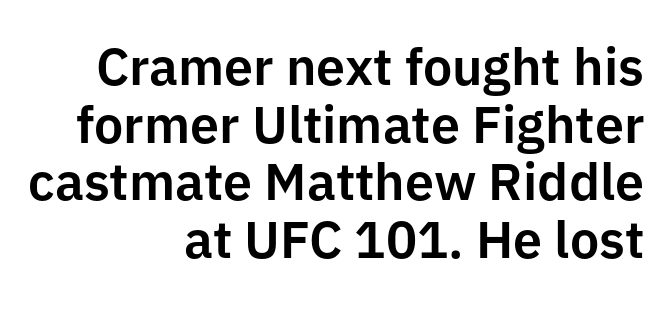
The passage is arranged like a letterhead date or caption credit — flush right. Plain, unruled lines of type. Think of a printed novel: that variable character pitch is what you see here. Observe the ordinary spacing: letters are neighbours, not strangers.
